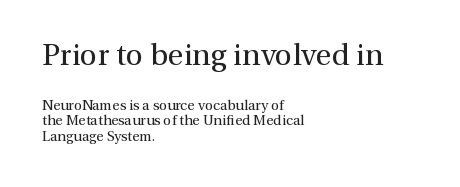
The image shows 30 px regular-weight serif type, upright; set left-aligned, tight line spacing (1.1x), normal letter spacing, not underlined; the first (top) block is 2.14x larger; medium stroke contrast and a medium x-height.
